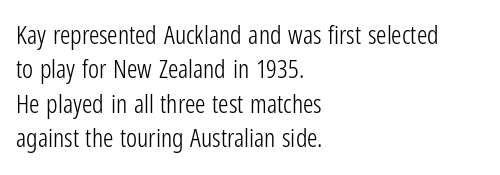
{"italic": "no", "bold": "no", "underline": "no", "align": "left", "line_spacing": "normal", "line_spacing_ratio": 1.32, "letter_spacing": "normal", "letter_spacing_em": 0.0, "glyph_px": 26}
